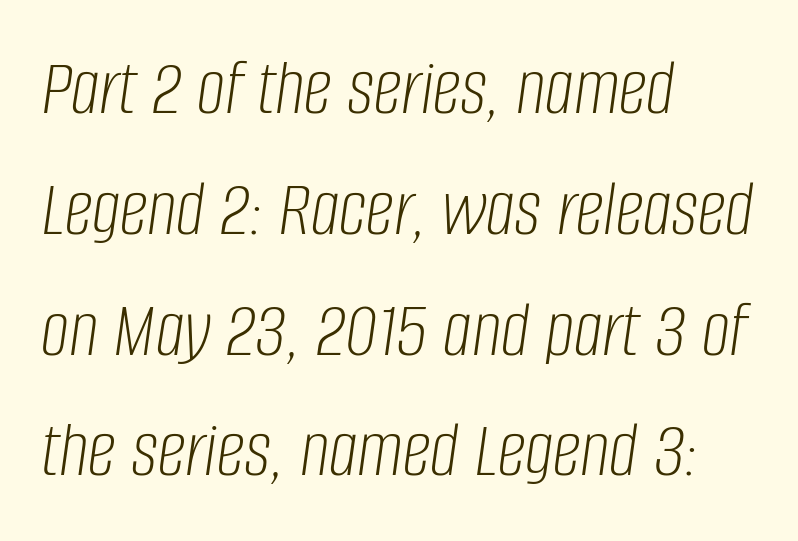
The image shows 80 px light, condensed type, italic (leaning right); set left-aligned, normal line spacing (1.51x), normal letter spacing, not underlined; low stroke contrast and a large x-height.
